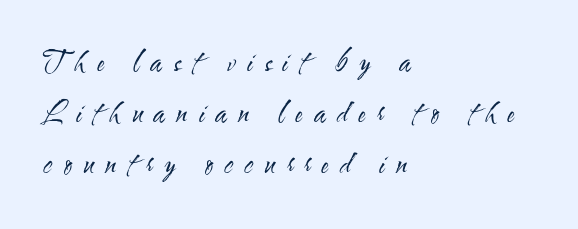
Q: Is the text bold? A: No.
Q: Is the text italic (slanted)? A: Yes.
Q: Is the typeface a serif or a sans-serif typeface? A: Sans-serif.
Q: Is the text underlined? A: No.
Q: How is the paragraph aligned? A: Left-aligned.
Q: Is the spacing between letters normal or unusually wide? A: Unusually wide.
Q: Width (condensed, normal, or wide)? A: Condensed.
Q: Stroke contrast? A: Medium.
Q: x-height? A: Small.
Q: Monospaced? A: No.
